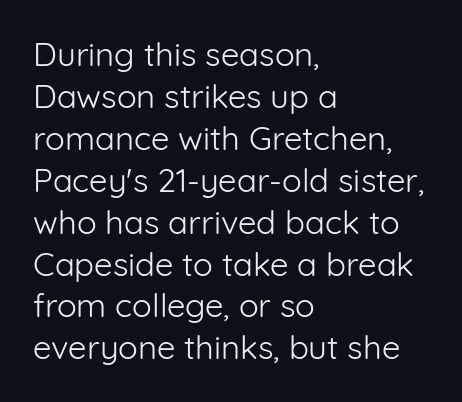
{"serif": "no", "italic": "no", "bold": "no", "weight": "light", "width": "normal", "stroke_contrast": "low", "x_height": "medium", "monospaced": "no", "underline": "no", "align": "left", "line_spacing": "normal", "line_spacing_ratio": 1.27, "letter_spacing": "normal", "letter_spacing_em": 0.0, "glyph_px": 33}
